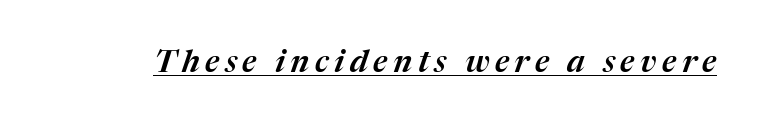
{"italic": "yes", "lean": "right", "slant_degrees": 17, "width": "normal", "stroke_contrast": "medium", "x_height": "medium", "monospaced": "no", "underline": "yes", "glyph_px": 31}
